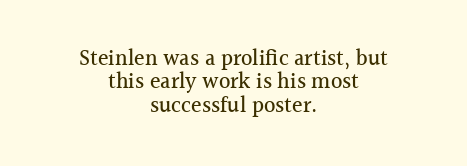
Q: Is the text italic (slanted)? A: No, it is upright.
Q: Is the text underlined? A: No.
Q: How is the paragraph aligned? A: Centered.
Q: Is the spacing between letters normal or unusually wide? A: Normal.
Q: Is the spacing between lines tight, normal or loose? A: Tight.
